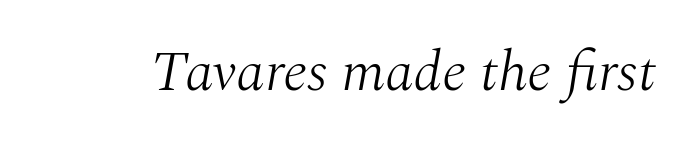
Q: Is the text bold? A: No.
Q: Is the text italic (slanted)? A: Yes, it leans right by about 10 degrees.
Q: Is the typeface a serif or a sans-serif typeface? A: Serif.
Q: Is the text underlined? A: No.
Q: Is the spacing between letters normal or unusually wide? A: Normal.
Q: Width (condensed, normal, or wide)? A: Normal.
Q: Stroke contrast? A: Medium.
Q: x-height? A: Medium.
Q: Monospaced? A: No.
